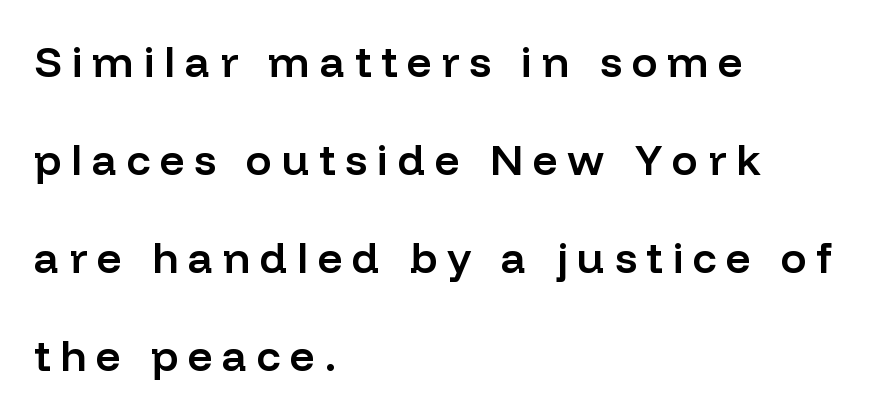
{"serif": "no", "italic": "no", "bold": "semi", "weight": "semibold", "width": "normal", "stroke_contrast": "low", "x_height": "medium", "monospaced": "no", "underline": "no", "align": "left", "line_spacing": "loose", "line_spacing_ratio": 2.28, "letter_spacing": "wide", "letter_spacing_em": 0.23, "glyph_px": 43}
